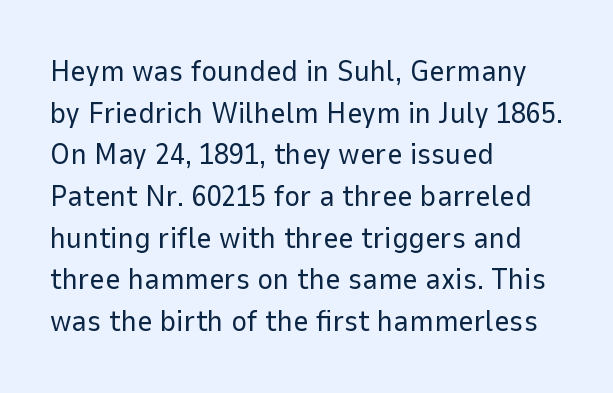
Is there any slant? The stems are plumb. No chunkiness to these letters — they're not bold. The glyphs in this specimen are sans serif. These lines keep a tight, regular rhythm from letter to letter. A normal amount of white space separates one row of letters from the next.
